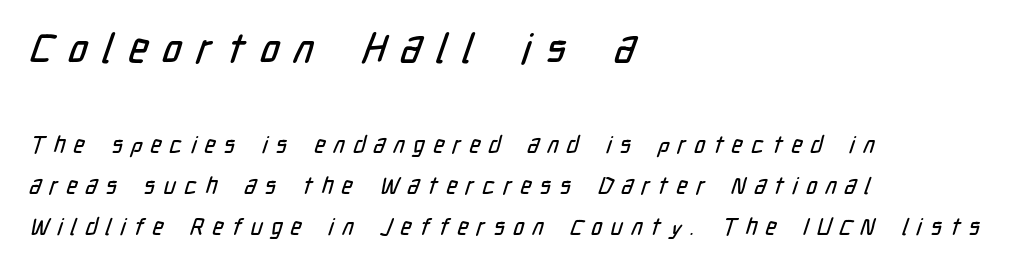
Q: Is the typeface a serif or a sans-serif typeface? A: Sans-serif.
Q: Is the text underlined? A: No.
Q: How is the paragraph aligned? A: Left-aligned.
Q: Is the spacing between letters normal or unusually wide? A: Unusually wide.
Q: Which block of text is set in a larger size, the first (top) or the second (bottom)? A: The first (top) one.
Q: Width (condensed, normal, or wide)? A: Condensed.
Q: Stroke contrast? A: Low.
Q: x-height? A: Medium.
Q: Monospaced? A: No.
